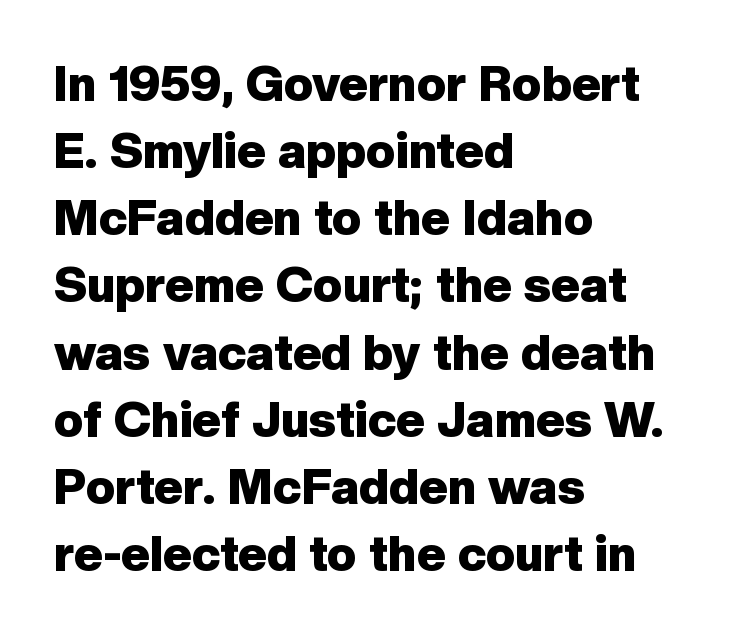
Q: Is the text bold? A: Yes.
Q: Is the text italic (slanted)? A: No, it is upright.
Q: Is the typeface a serif or a sans-serif typeface? A: Sans-serif.
Q: Is the text underlined? A: No.
Q: How is the paragraph aligned? A: Left-aligned.
Q: Is the spacing between letters normal or unusually wide? A: Normal.
Q: Is the spacing between lines tight, normal or loose? A: Normal.
Q: Width (condensed, normal, or wide)? A: Normal.
Q: Stroke contrast? A: Low.
Q: x-height? A: Medium.
Q: Monospaced? A: No.
